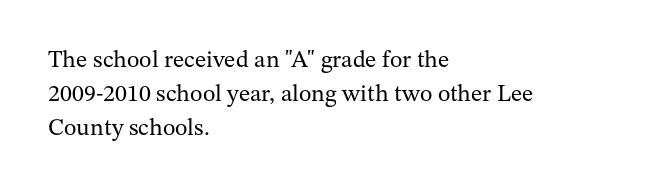
{"italic": "no", "bold": "no", "underline": "no", "align": "left", "line_spacing": "normal", "line_spacing_ratio": 1.41, "letter_spacing": "normal", "letter_spacing_em": 0.0, "glyph_px": 24}
